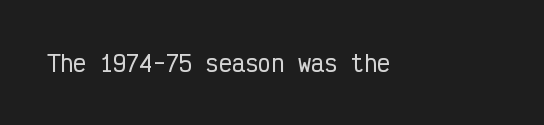
{"italic": "no", "underline": "no", "letter_spacing": "normal", "letter_spacing_em": 0.0, "glyph_px": 22}
